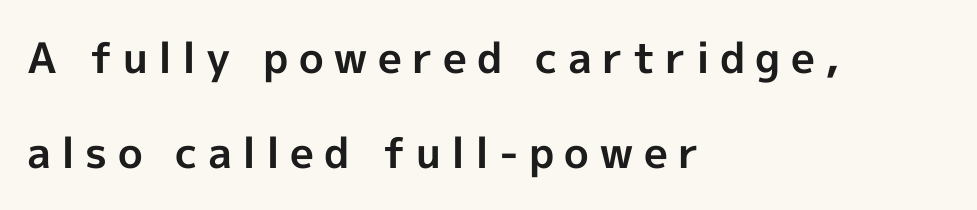
Is this a sans? Yes — the strokes have no serifs. Rendered with straight, roman letterforms. Think of a printed novel: that variable character pitch is what you see here. This sample trades compactness for vertical openness between lines.
